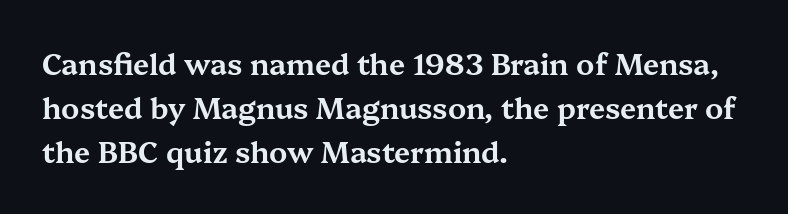
Q: Is the text italic (slanted)? A: No, it is upright.
Q: Is the typeface a serif or a sans-serif typeface? A: Serif.
Q: Is the text underlined? A: No.
Q: How is the paragraph aligned? A: Left-aligned.
Q: Is the spacing between letters normal or unusually wide? A: Normal.
Q: Is the spacing between lines tight, normal or loose? A: Normal.
Q: Width (condensed, normal, or wide)? A: Wide.
Q: Stroke contrast? A: Medium.
Q: x-height? A: Medium.
Q: Monospaced? A: No.
